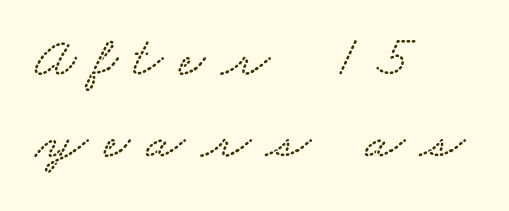
The image shows 57 px wide type; set left-aligned, normal line spacing (1.44x), unusually wide letter spacing (+0.28 em), not underlined; low stroke contrast and a small x-height.
